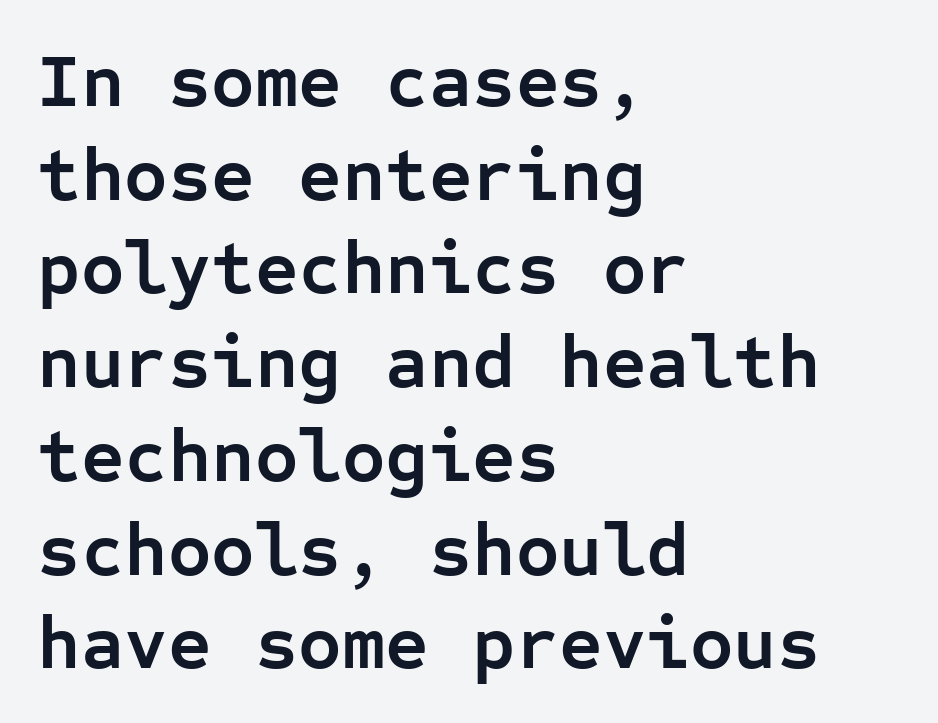
{"serif": "no", "italic": "no", "bold": "yes", "weight": "semibold", "width": "normal", "stroke_contrast": "low", "x_height": "medium", "monospaced": "yes", "underline": "no", "align": "left", "line_spacing": "normal", "line_spacing_ratio": 1.25, "letter_spacing": "normal", "letter_spacing_em": 0.0, "glyph_px": 75}
